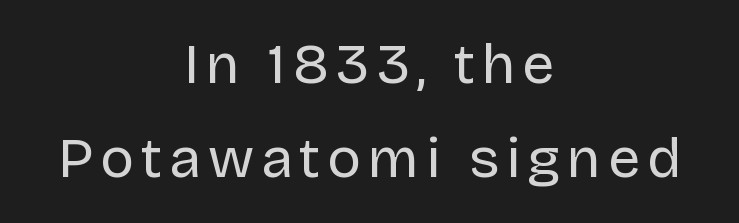
{"serif": "no", "italic": "no", "bold": "no", "weight": "regular", "width": "normal", "stroke_contrast": "low", "x_height": "large", "monospaced": "no", "underline": "no", "align": "center", "line_spacing": "normal", "line_spacing_ratio": 1.65, "glyph_px": 57}
